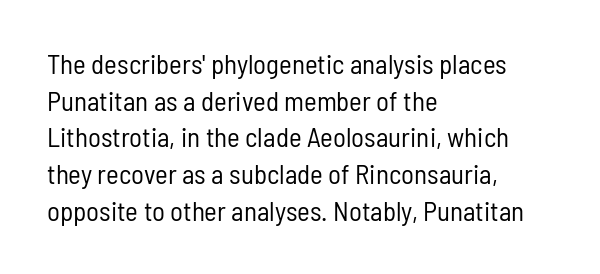
Reading down the block, your eye returns to a fixed left position each line. Do the letters lean? They stand straight. The strip under each line holds only bare page. Bold? No — there's no thickening of the strokes. Line spacing here is normal. Glyph-to-glyph distance matches everyday printed text.
